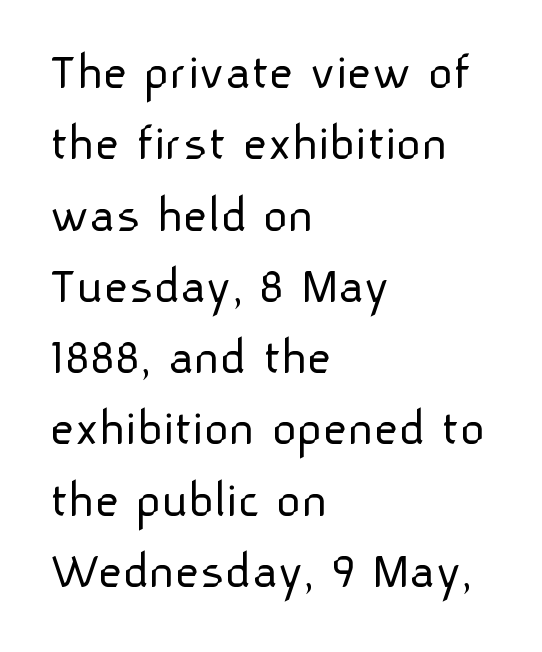
The image shows 54 px light sans-serif type, upright; set left-aligned, normal line spacing (1.32x), normal letter spacing, not underlined; low stroke contrast and a medium x-height.
